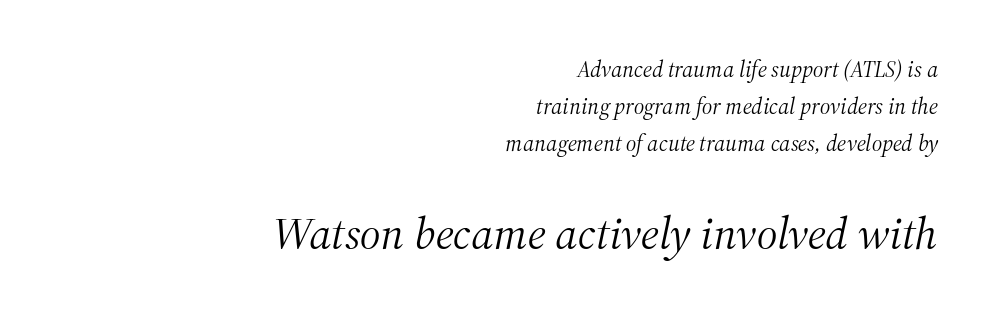
Q: Is the text bold? A: No.
Q: Is the text italic (slanted)? A: Yes, it leans right by about 12 degrees.
Q: Is the typeface a serif or a sans-serif typeface? A: Serif.
Q: Is the text underlined? A: No.
Q: How is the paragraph aligned? A: Right-aligned.
Q: Is the spacing between letters normal or unusually wide? A: Normal.
Q: Is the spacing between lines tight, normal or loose? A: Normal.
Q: Which block of text is set in a larger size, the first (top) or the second (bottom)? A: The second (bottom) one.
Q: Width (condensed, normal, or wide)? A: Normal.
Q: Stroke contrast? A: Medium.
Q: x-height? A: Medium.
Q: Monospaced? A: No.
